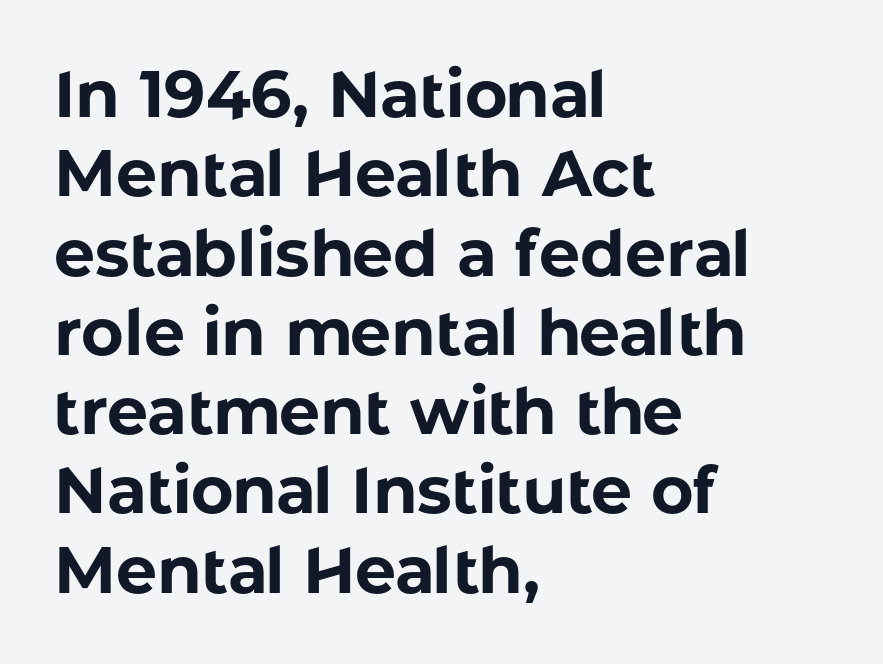
Spacing verdict: proportional, widths tailored to each character. This sample uses plain, unmodified letter spacing. Thick stems and heavy bowls — unmistakably bold. This sample is left-justified, so line endings fall wherever the words run out. Italic? Not at all — the glyphs are vertical. Check where the strokes stop: nothing finishes them off — pure sans.
